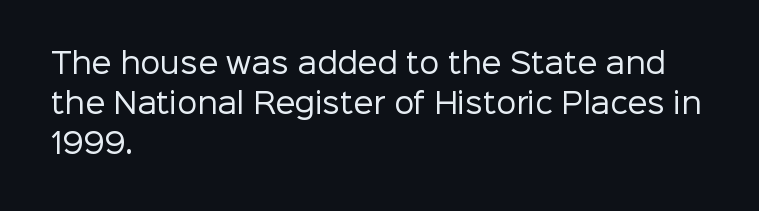
{"serif": "no", "italic": "no", "bold": "no", "weight": "regular", "width": "normal", "stroke_contrast": "low", "x_height": "medium", "monospaced": "no", "underline": "no", "align": "left", "line_spacing": "normal", "line_spacing_ratio": 1.42, "letter_spacing": "normal", "letter_spacing_em": 0.0, "glyph_px": 28}
